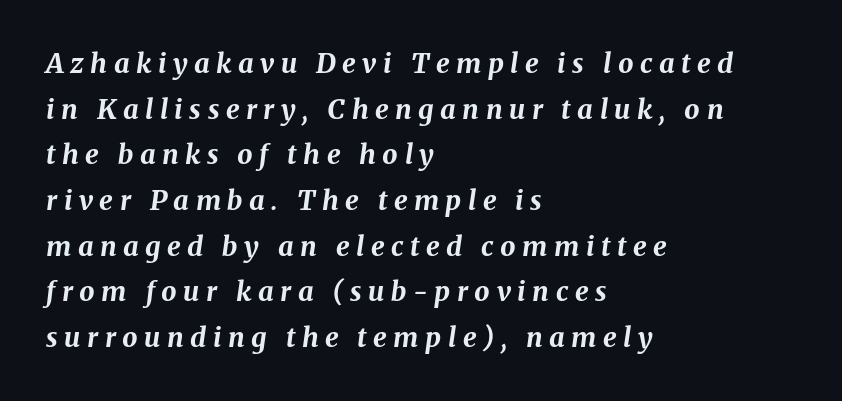
Q: Is the text bold? A: Yes.
Q: Is the text italic (slanted)? A: Yes, it leans right by about 8 degrees.
Q: Is the text underlined? A: No.
Q: How is the paragraph aligned? A: Left-aligned.
Q: Is the spacing between letters normal or unusually wide? A: Unusually wide.
Q: Is the spacing between lines tight, normal or loose? A: Normal.
